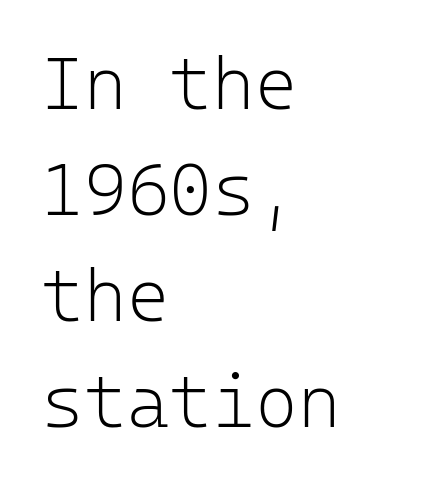
The typeface has the unassuming heft of standard copy or less. The passage shown has conventional tracking throughout. The passage shown is not underscored anywhere. The designer went with a sans here, leaving each stem footless. Think of a typewriter: that constant character pitch is what you see here.
